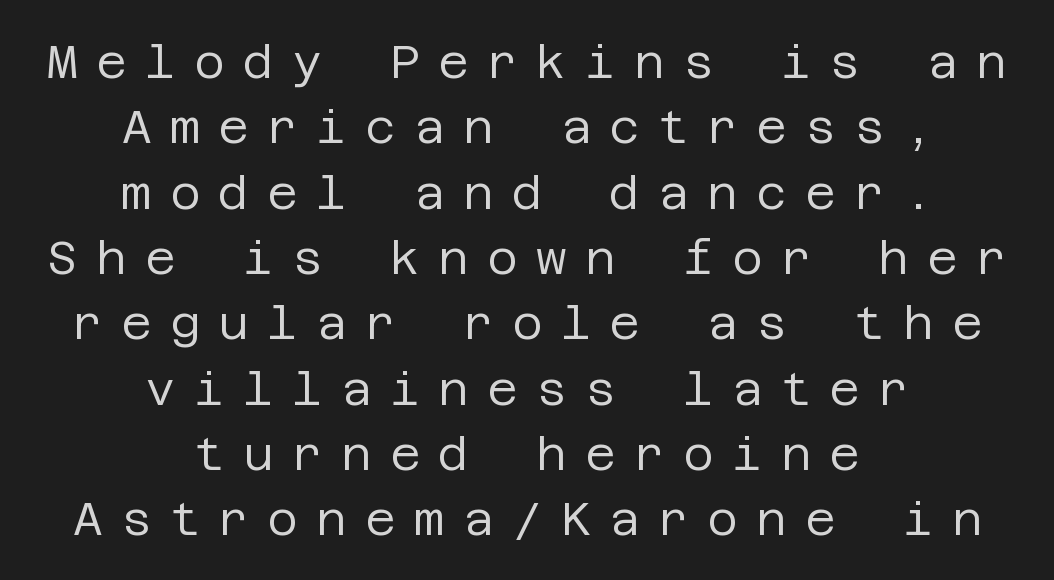
The tracking jumps out immediately: characters are airy and widely separated. Quick note: underline off. The rendering positions every line midway between the sides. The lines sit at an ordinary, default distance from one another.
